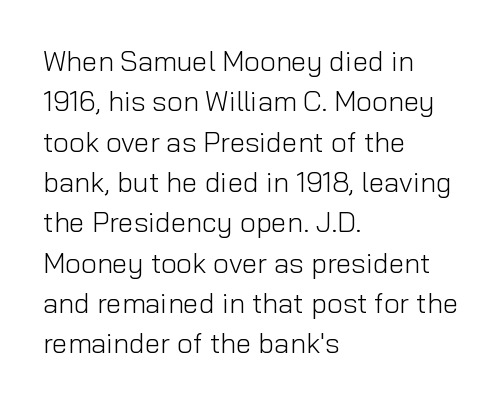
{"serif": "no", "italic": "no", "bold": "no", "weight": "light", "width": "normal", "stroke_contrast": "low", "x_height": "medium", "monospaced": "no", "underline": "no", "align": "left", "line_spacing": "normal", "line_spacing_ratio": 1.44, "letter_spacing": "normal", "letter_spacing_em": 0.0, "glyph_px": 28}
